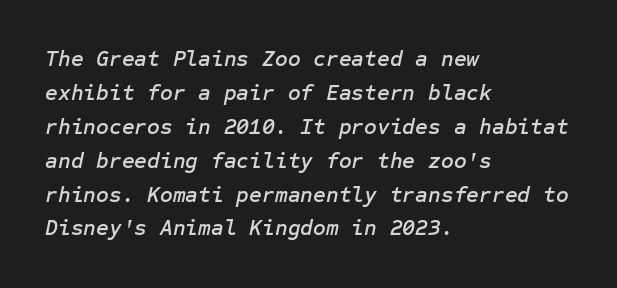
The image shows 22 px text type, italic (leaning right); set left-aligned, normal line spacing (1.54x), normal letter spacing, not underlined.
